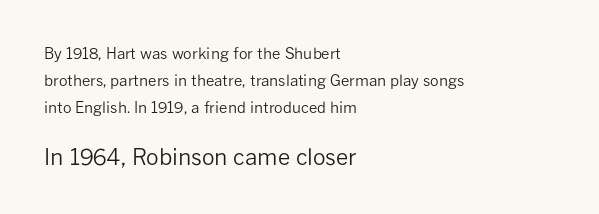
Q: Is the text bold? A: No.
Q: Is the text italic (slanted)? A: No, it is upright.
Q: Is the text underlined? A: No.
Q: How is the paragraph aligned? A: Left-aligned.
Q: Is the spacing between letters normal or unusually wide? A: Normal.
Q: Which block of text is set in a larger size, the first (top) or the second (bottom)? A: The second (bottom) one.
